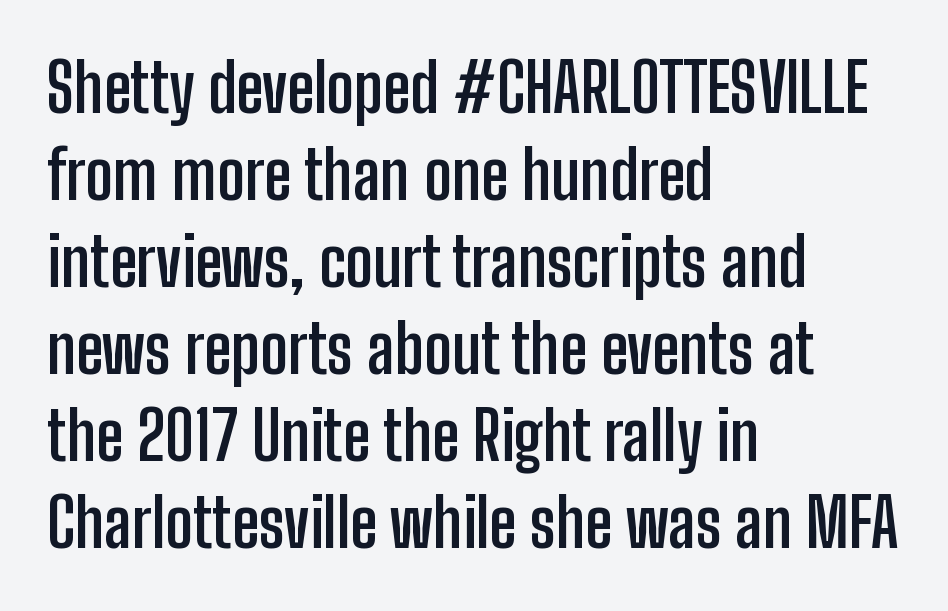
The image shows 67 px semibold, condensed sans-serif type, upright; set left-aligned, normal line spacing (1.3x), normal letter spacing, not underlined; low stroke contrast and a medium x-height.
